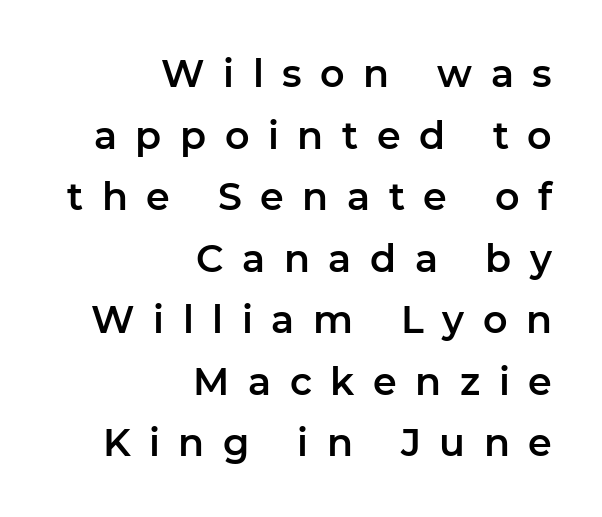
Q: Is the text italic (slanted)? A: No, it is upright.
Q: Is the typeface a serif or a sans-serif typeface? A: Sans-serif.
Q: Is the text underlined? A: No.
Q: How is the paragraph aligned? A: Right-aligned.
Q: Is the spacing between letters normal or unusually wide? A: Unusually wide.
Q: Is the spacing between lines tight, normal or loose? A: Normal.
Q: Width (condensed, normal, or wide)? A: Normal.
Q: Stroke contrast? A: Low.
Q: x-height? A: Medium.
Q: Monospaced? A: No.
